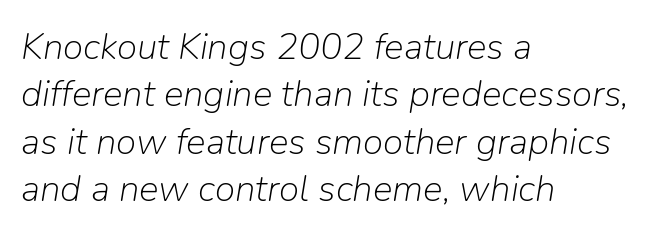
Caption: multi-line text, flush left, ragged right. You could call the tracking neutral — neither tight nor loose. This block has exactly the height ordinary leading produces. Weight: not bold — regular or lighter. Do the characters align in a grid? No, the font is proportional.
